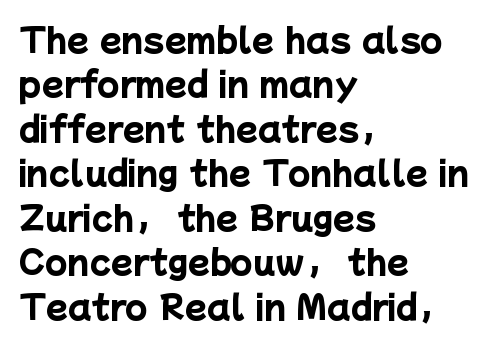
The image shows 32 px heavy sans-serif type; set left-aligned, normal line spacing (1.39x), normal letter spacing, not underlined; low stroke contrast and a medium x-height.
